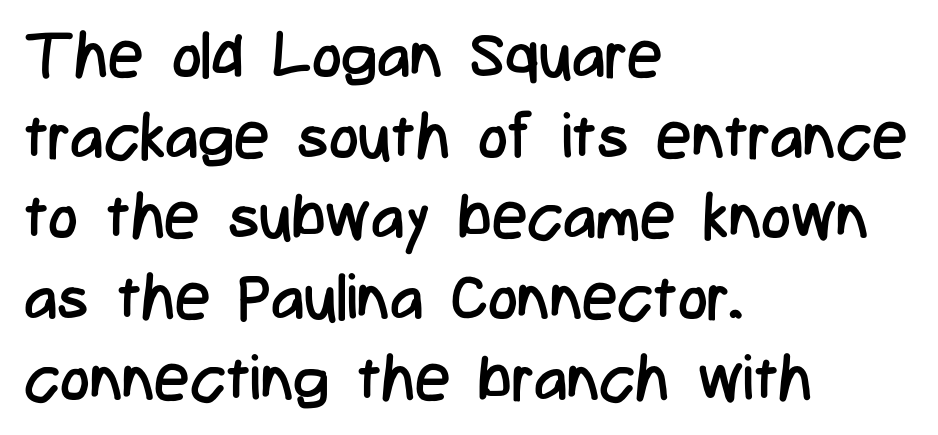
The image shows 63 px regular-weight, condensed sans-serif type, upright; set left-aligned, normal line spacing (1.28x), normal letter spacing, not underlined; low stroke contrast and a medium x-height.
